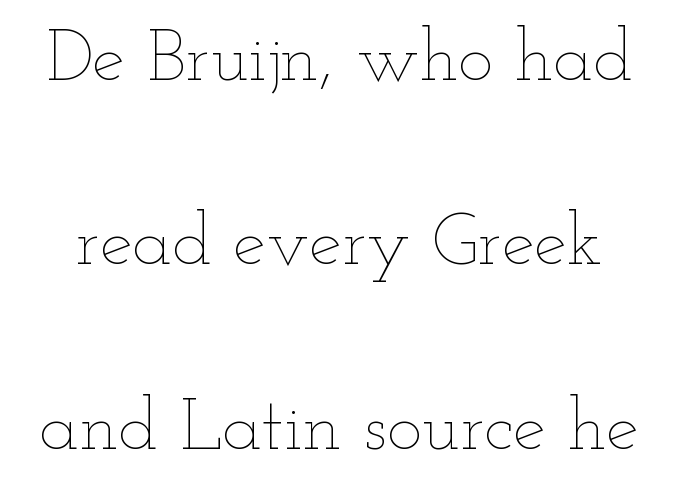
{"italic": "no", "bold": "no", "weight": "thin", "width": "wide", "stroke_contrast": "low", "x_height": "small", "monospaced": "no", "underline": "no", "line_spacing": "loose", "line_spacing_ratio": 2.49, "letter_spacing": "normal", "letter_spacing_em": 0.0, "glyph_px": 74}
